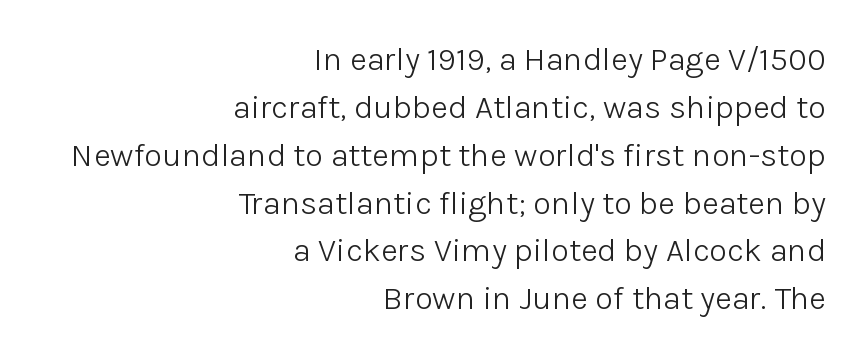
Q: Is the text bold? A: No.
Q: Is the text italic (slanted)? A: No, it is upright.
Q: Is the typeface a serif or a sans-serif typeface? A: Sans-serif.
Q: Is the text underlined? A: No.
Q: How is the paragraph aligned? A: Right-aligned.
Q: Is the spacing between letters normal or unusually wide? A: Normal.
Q: Is the spacing between lines tight, normal or loose? A: Normal.
Q: Width (condensed, normal, or wide)? A: Normal.
Q: Stroke contrast? A: Low.
Q: x-height? A: Medium.
Q: Monospaced? A: No.
